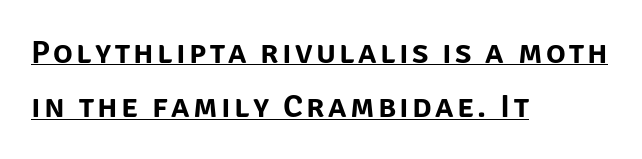
Q: Is the text italic (slanted)? A: No, it is upright.
Q: Is the typeface a serif or a sans-serif typeface? A: Sans-serif.
Q: Is the text underlined? A: Yes.
Q: How is the paragraph aligned? A: Left-aligned.
Q: Is the spacing between lines tight, normal or loose? A: Normal.
Q: Width (condensed, normal, or wide)? A: Normal.
Q: Stroke contrast? A: Low.
Q: x-height? A: Large.
Q: Monospaced? A: No.
